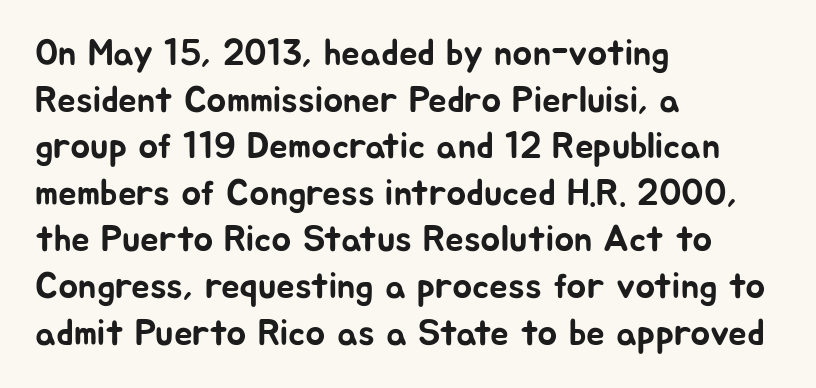
Q: Is the text italic (slanted)? A: No, it is upright.
Q: Is the typeface a serif or a sans-serif typeface? A: Sans-serif.
Q: Is the text underlined? A: No.
Q: How is the paragraph aligned? A: Left-aligned.
Q: Is the spacing between letters normal or unusually wide? A: Normal.
Q: Is the spacing between lines tight, normal or loose? A: Normal.
Q: Width (condensed, normal, or wide)? A: Normal.
Q: Stroke contrast? A: Low.
Q: x-height? A: Medium.
Q: Monospaced? A: No.
